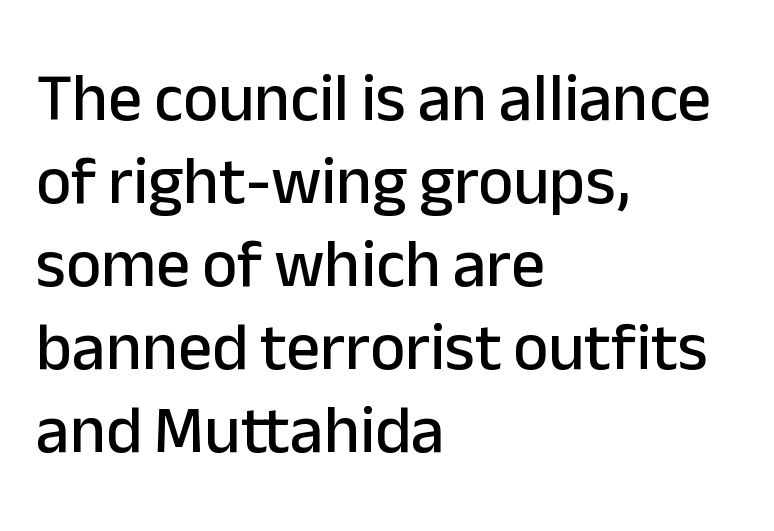
{"serif": "no", "italic": "no", "width": "normal", "stroke_contrast": "low", "x_height": "medium", "monospaced": "no", "underline": "no", "align": "left", "line_spacing_ratio": 1.24, "letter_spacing": "normal", "letter_spacing_em": 0.0, "glyph_px": 67}
